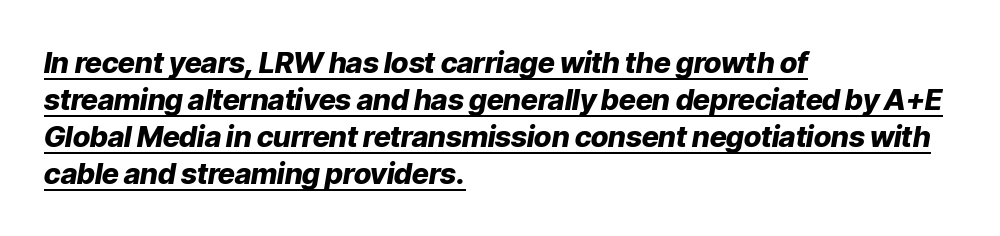
{"italic": "yes", "lean": "right", "slant_degrees": 9, "bold": "yes", "weight": "heavy", "width": "normal", "stroke_contrast": "low", "x_height": "medium", "monospaced": "no", "underline": "yes", "align": "left", "line_spacing": "normal", "line_spacing_ratio": 1.28, "letter_spacing": "normal", "letter_spacing_em": 0.0, "glyph_px": 29}
